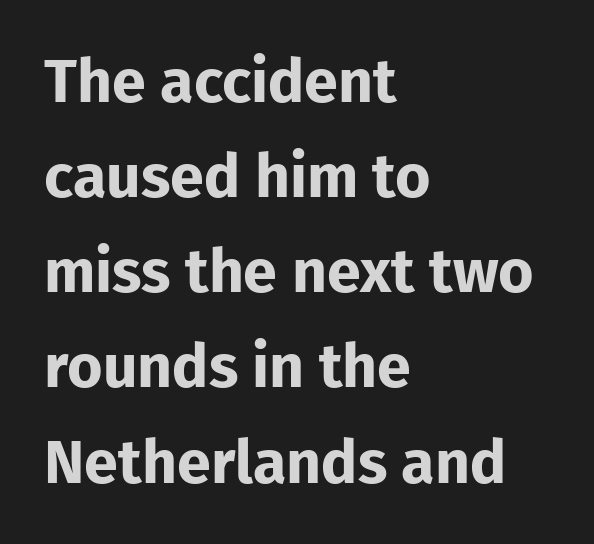
Q: Is the text bold? A: Yes.
Q: Is the text italic (slanted)? A: No, it is upright.
Q: Is the typeface a serif or a sans-serif typeface? A: Sans-serif.
Q: Is the text underlined? A: No.
Q: How is the paragraph aligned? A: Left-aligned.
Q: Is the spacing between letters normal or unusually wide? A: Normal.
Q: Is the spacing between lines tight, normal or loose? A: Normal.
Q: Width (condensed, normal, or wide)? A: Normal.
Q: Stroke contrast? A: Low.
Q: x-height? A: Medium.
Q: Monospaced? A: No.
